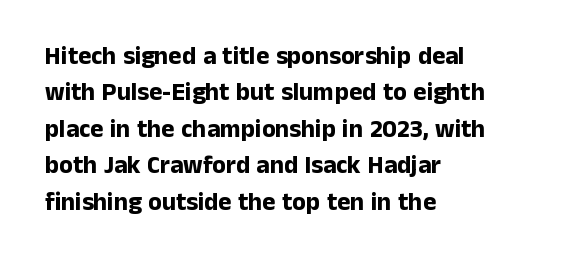
The image shows 25 px bold type, upright; set left-aligned, normal line spacing (1.46x), normal letter spacing, not underlined.
